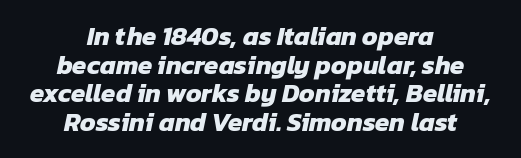
{"bold": "yes", "underline": "no", "align": "center", "line_spacing": "tight", "line_spacing_ratio": 1.1, "letter_spacing": "normal", "letter_spacing_em": 0.0, "glyph_px": 26}
